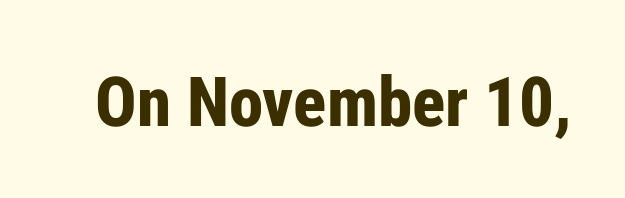
The image shows 69 px bold, condensed sans-serif type, upright; set normal letter spacing, not underlined; low stroke contrast and a medium x-height.
